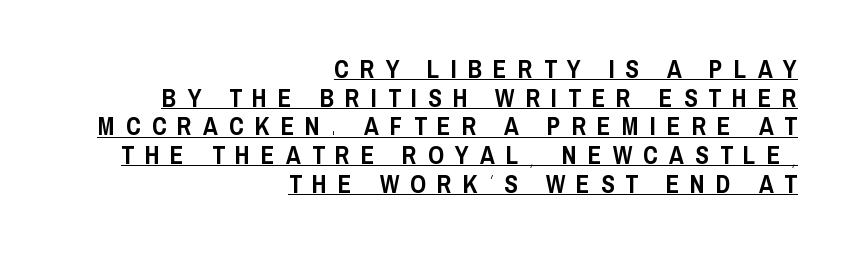
The image shows 25 px text type, upright; set right-aligned, tight line spacing (1.15x), unusually wide letter spacing (+0.44 em), underlined.
